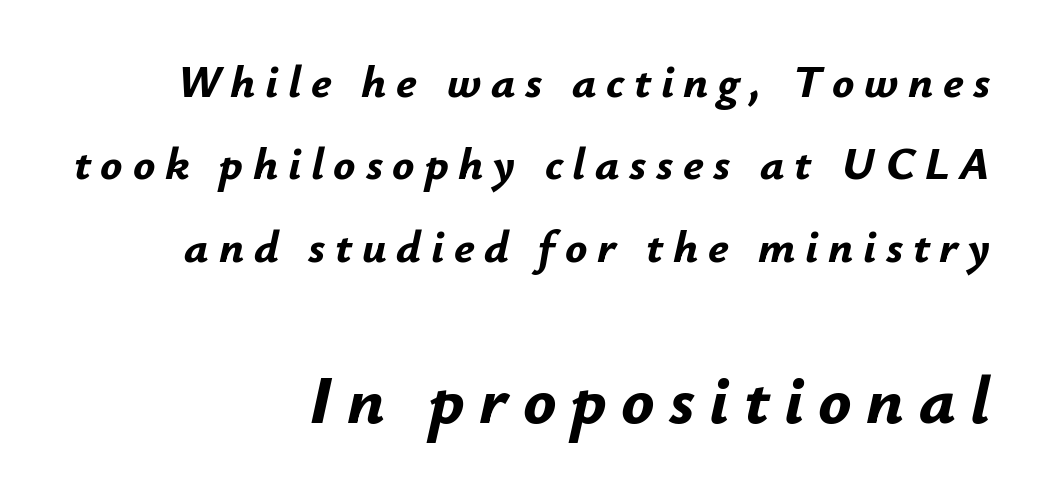
The image shows 69 px bold type, italic (leaning right); set right-aligned, line spacing 1.79x, unusually wide letter spacing (+0.21 em), not underlined; the second (bottom) block is 1.5x larger; low stroke contrast and a small x-height.
